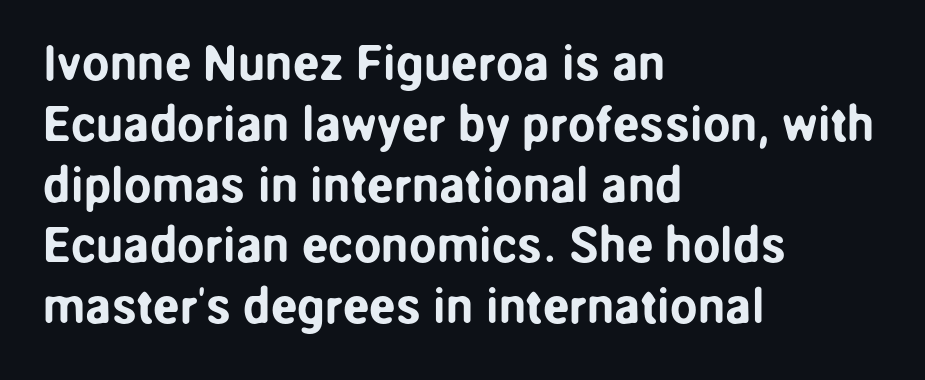
Q: Is the text italic (slanted)? A: No, it is upright.
Q: Is the typeface a serif or a sans-serif typeface? A: Sans-serif.
Q: Is the text underlined? A: No.
Q: How is the paragraph aligned? A: Left-aligned.
Q: Is the spacing between letters normal or unusually wide? A: Normal.
Q: Width (condensed, normal, or wide)? A: Normal.
Q: Stroke contrast? A: Low.
Q: x-height? A: Medium.
Q: Monospaced? A: No.
